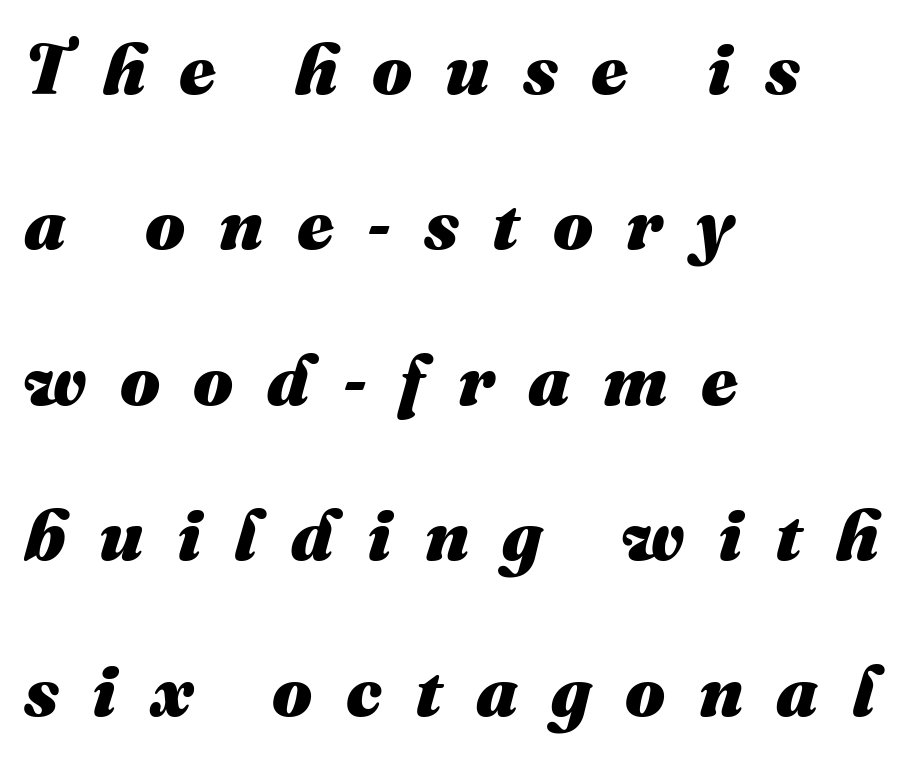
Looking at the ascenders, they clearly lean. You'd pick this weight for a headline — it's a proper bold. Summary of vertical rhythm: relaxed, with wide interline spacing. The letters advance in unequal steps, a hallmark of proportional type. Clear beneath every line of the passage. Typeset ragged right — the left edge is the straight one.
